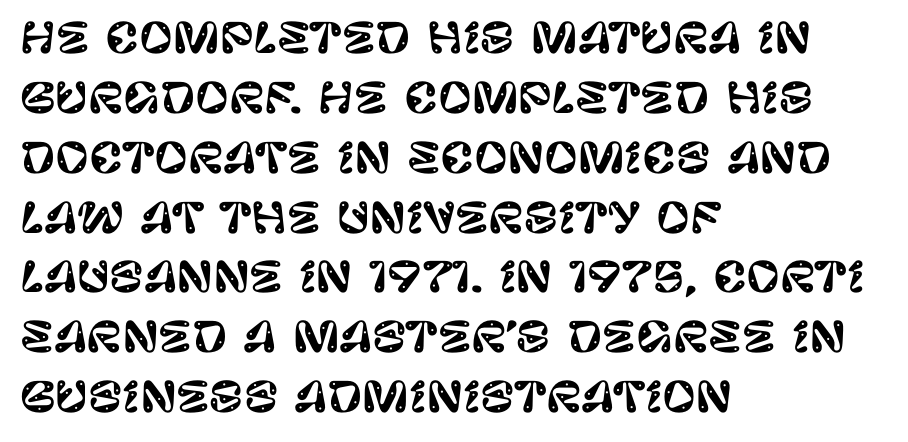
Q: Is the text italic (slanted)? A: Yes.
Q: Is the typeface a serif or a sans-serif typeface? A: Sans-serif.
Q: Is the text underlined? A: No.
Q: How is the paragraph aligned? A: Left-aligned.
Q: Is the spacing between letters normal or unusually wide? A: Normal.
Q: Is the spacing between lines tight, normal or loose? A: Normal.
Q: Width (condensed, normal, or wide)? A: Normal.
Q: Stroke contrast? A: Low.
Q: x-height? A: Large.
Q: Monospaced? A: No.
